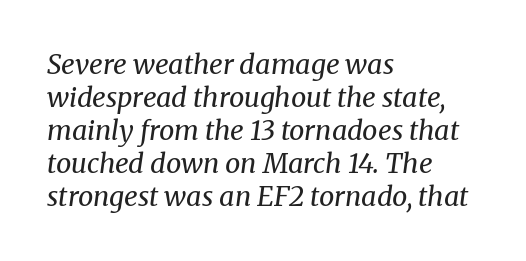
Q: Is the text bold? A: No.
Q: Is the text italic (slanted)? A: Yes, it leans right by about 8 degrees.
Q: Is the text underlined? A: No.
Q: How is the paragraph aligned? A: Left-aligned.
Q: Is the spacing between letters normal or unusually wide? A: Normal.
